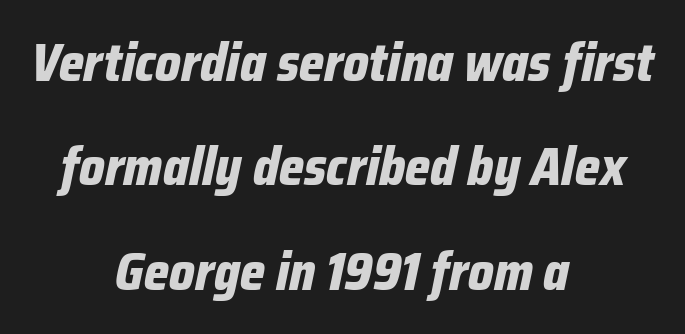
The image shows 53 px bold, condensed type, italic (leaning right); set centered, loose line spacing (1.97x), normal letter spacing, not underlined; low stroke contrast and a medium x-height.
